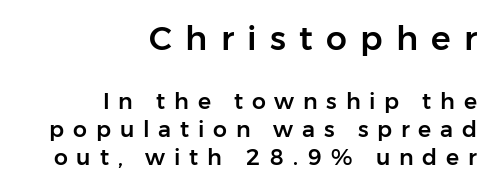
Q: Is the text italic (slanted)? A: No, it is upright.
Q: Is the typeface a serif or a sans-serif typeface? A: Sans-serif.
Q: Is the text underlined? A: No.
Q: How is the paragraph aligned? A: Right-aligned.
Q: Is the spacing between letters normal or unusually wide? A: Unusually wide.
Q: Is the spacing between lines tight, normal or loose? A: Normal.
Q: Which block of text is set in a larger size, the first (top) or the second (bottom)? A: The first (top) one.
Q: Width (condensed, normal, or wide)? A: Normal.
Q: Stroke contrast? A: Low.
Q: x-height? A: Medium.
Q: Monospaced? A: No.
